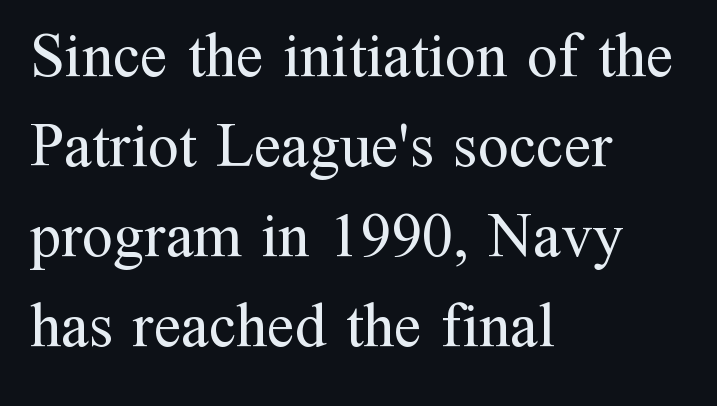
{"serif": "yes", "italic": "no", "bold": "no", "weight": "regular", "width": "normal", "stroke_contrast": "medium", "x_height": "medium", "monospaced": "no", "underline": "no", "align": "left", "line_spacing": "normal", "line_spacing_ratio": 1.45, "letter_spacing": "normal", "letter_spacing_em": 0.0, "glyph_px": 62}
